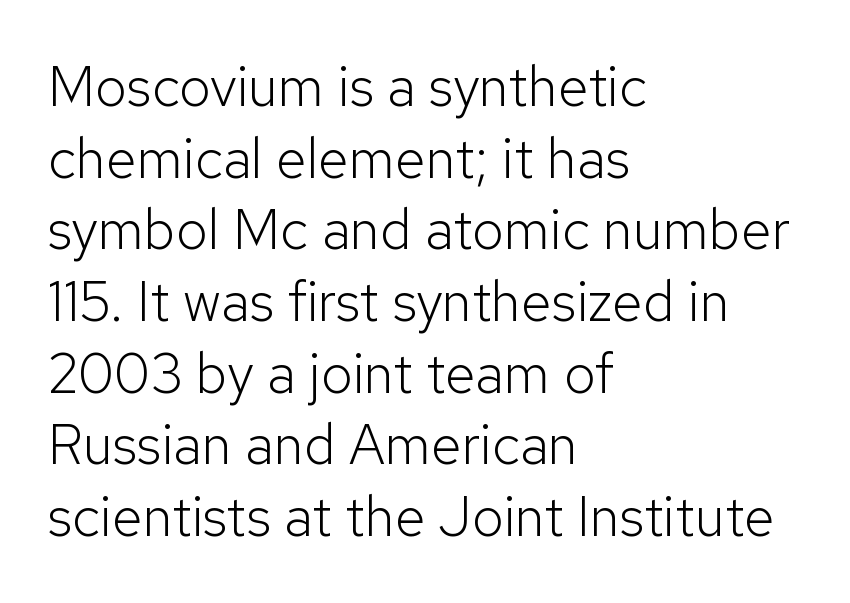
The passage shown is typed in a proportional face where columns would drift. The line-height multiplier appears to be the usual default. The cut favours lightness, reaching ordinary text weight at its darkest. The specimen omits any rule beneath the text block's lines.
